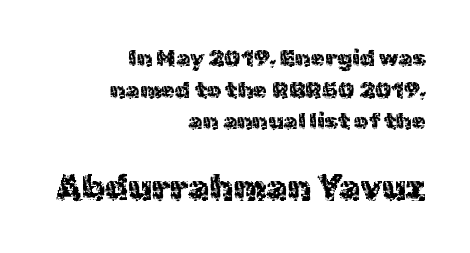
The image shows 35 px sans-serif type, upright; set right-aligned, normal line spacing (1.37x), normal letter spacing, not underlined; the second (bottom) block is 1.52x larger; a medium x-height.
